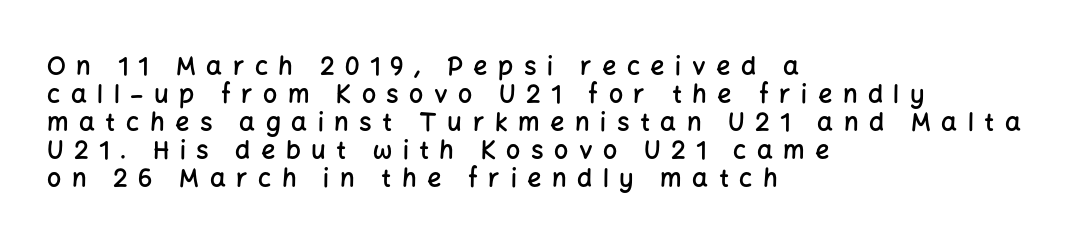
The image shows 25 px text type, upright; set left-aligned, tight line spacing (1.12x), unusually wide letter spacing (+0.42 em), not underlined.
